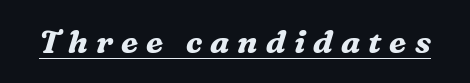
Q: Is the text bold? A: Yes.
Q: Is the text italic (slanted)? A: Yes, it leans right by about 16 degrees.
Q: Is the typeface a serif or a sans-serif typeface? A: Serif.
Q: Is the text underlined? A: Yes.
Q: Is the spacing between letters normal or unusually wide? A: Unusually wide.
Q: Width (condensed, normal, or wide)? A: Normal.
Q: Stroke contrast? A: Medium.
Q: x-height? A: Medium.
Q: Monospaced? A: No.
